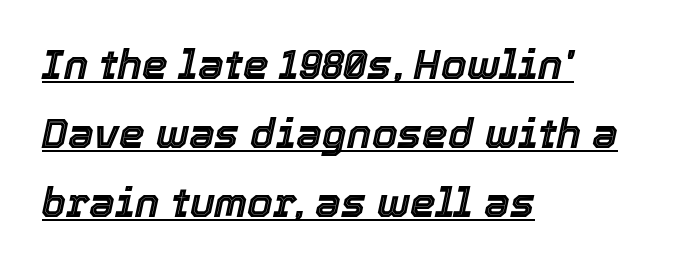
The image shows 41 px text type, italic (leaning right); set left-aligned, normal line spacing (1.68x), normal letter spacing, underlined; a medium x-height.
